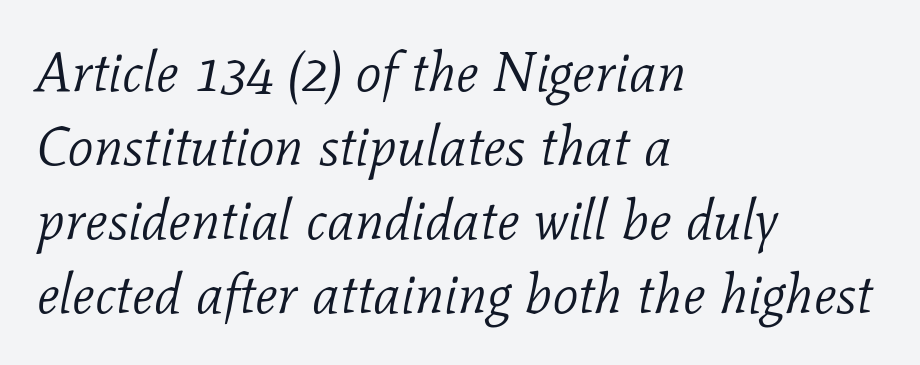
The image shows 56 px light serif type, italic (leaning right); set left-aligned, normal line spacing (1.32x), normal letter spacing, not underlined; low stroke contrast and a medium x-height.
